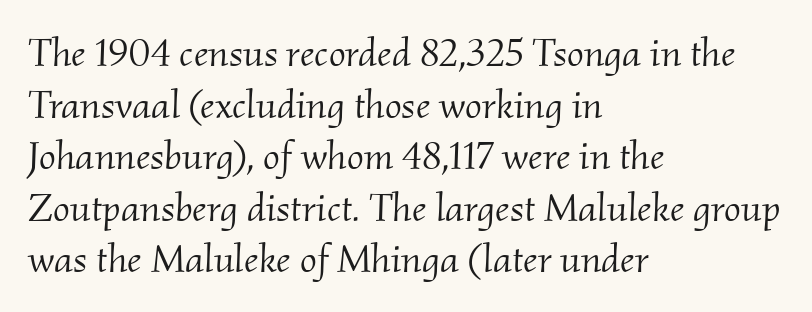
The image shows 40 px light serif type, italic (leaning right); set left-aligned, normal line spacing (1.29x), normal letter spacing, not underlined; medium stroke contrast and a small x-height.
